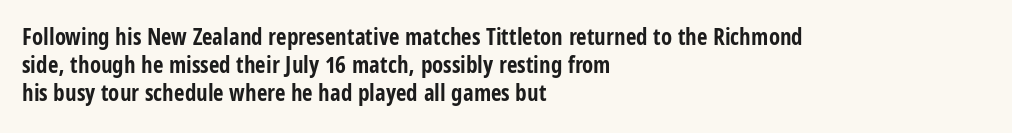
The image shows 23 px bold type, upright; set left-aligned, line spacing 1.22x, normal letter spacing, not underlined.
